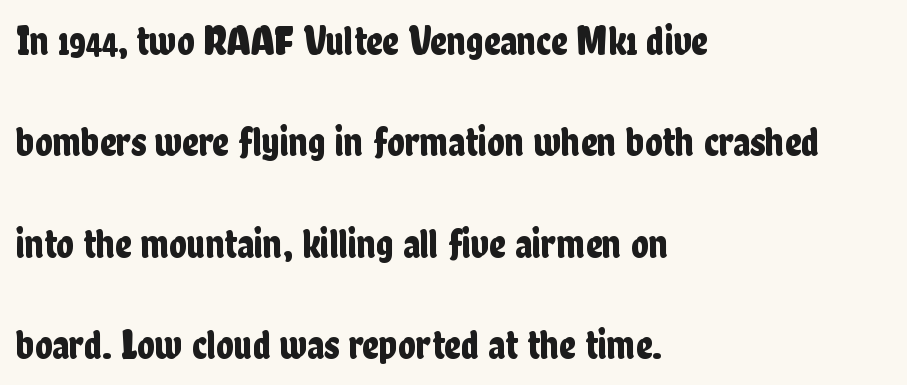
Q: Is the text italic (slanted)? A: No, it is upright.
Q: Is the typeface a serif or a sans-serif typeface? A: Sans-serif.
Q: Is the text underlined? A: No.
Q: How is the paragraph aligned? A: Left-aligned.
Q: Is the spacing between letters normal or unusually wide? A: Normal.
Q: Is the spacing between lines tight, normal or loose? A: Loose.
Q: Width (condensed, normal, or wide)? A: Condensed.
Q: Stroke contrast? A: Low.
Q: x-height? A: Medium.
Q: Monospaced? A: No.
